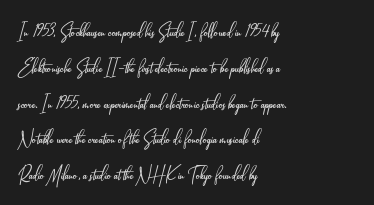
{"bold": "no", "underline": "no", "align": "left", "line_spacing": "normal", "line_spacing_ratio": 1.49, "letter_spacing": "normal", "letter_spacing_em": 0.0, "glyph_px": 24}
